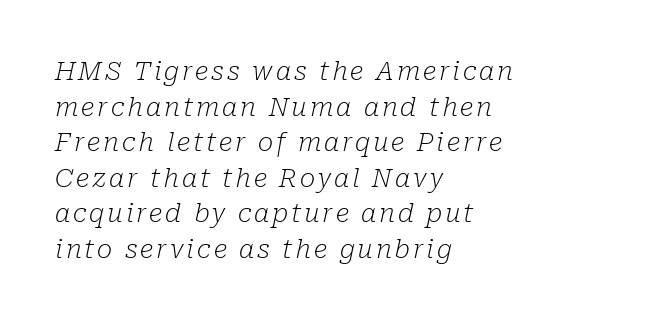
The image shows 26 px text type, italic (leaning right); set left-aligned, normal line spacing (1.37x), not underlined.
